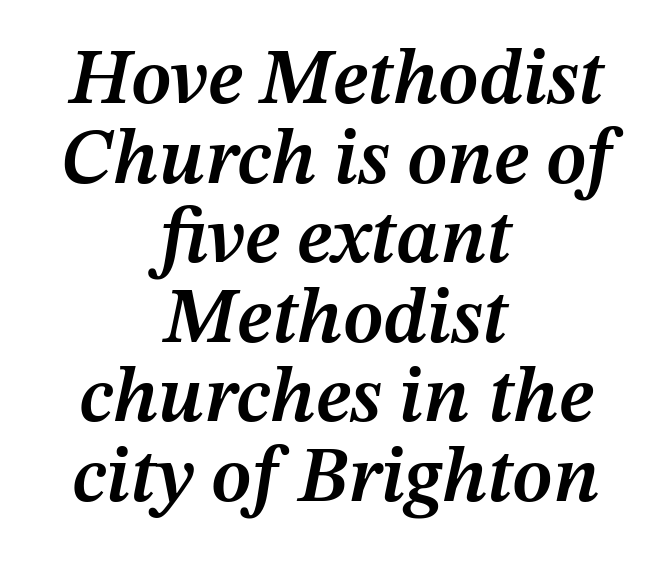
Think of a printed novel: that variable character pitch is what you see here. Decoration check: the copy has no underline. A student would call this center alignment; a typographer would say set centered. Style check: oblique.
